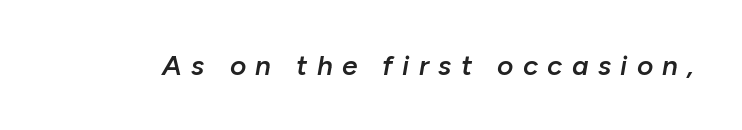
The image shows 28 px semibold type, italic (leaning right); set unusually wide letter spacing (+0.33 em), not underlined; low stroke contrast and a medium x-height.
